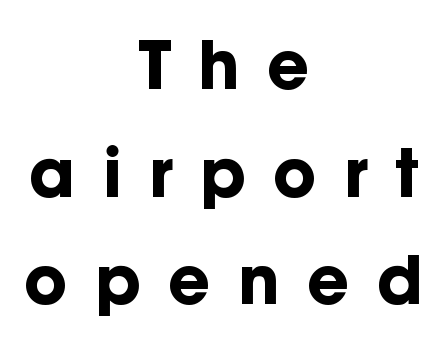
Q: Is the text bold? A: Yes.
Q: Is the text italic (slanted)? A: No, it is upright.
Q: Is the typeface a serif or a sans-serif typeface? A: Sans-serif.
Q: Is the text underlined? A: No.
Q: How is the paragraph aligned? A: Centered.
Q: Is the spacing between letters normal or unusually wide? A: Unusually wide.
Q: Is the spacing between lines tight, normal or loose? A: Normal.
Q: Width (condensed, normal, or wide)? A: Normal.
Q: Stroke contrast? A: Low.
Q: x-height? A: Medium.
Q: Monospaced? A: No.
